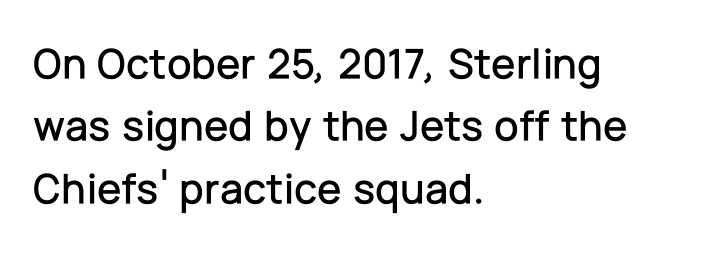
Q: Is the text italic (slanted)? A: No, it is upright.
Q: Is the typeface a serif or a sans-serif typeface? A: Sans-serif.
Q: Is the text underlined? A: No.
Q: How is the paragraph aligned? A: Left-aligned.
Q: Is the spacing between letters normal or unusually wide? A: Normal.
Q: Is the spacing between lines tight, normal or loose? A: Normal.
Q: Width (condensed, normal, or wide)? A: Normal.
Q: Stroke contrast? A: Low.
Q: x-height? A: Medium.
Q: Monospaced? A: No.
